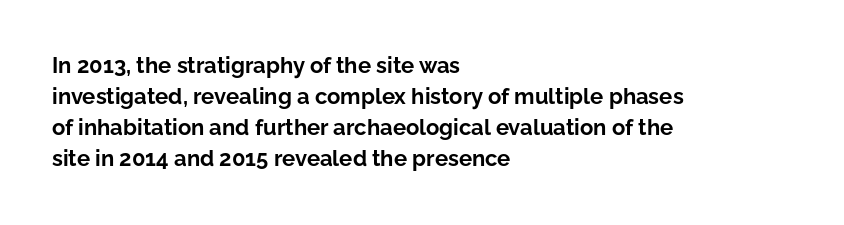
Ordinary non-slanted type is in use. The space between consecutive lines is moderate. The strokes are fattened all the way to bold. No extra tracking has been applied to these lines. Quick note: underline off. The typesetter chose a ragged-right arrangement here.
